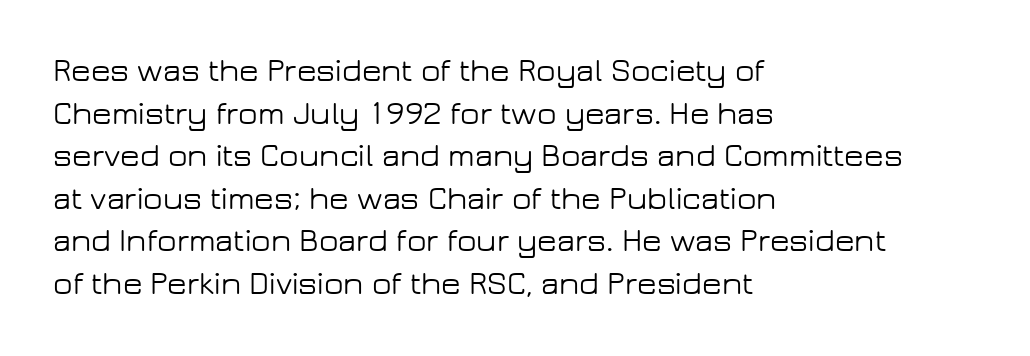
Q: Is the text italic (slanted)? A: No, it is upright.
Q: Is the typeface a serif or a sans-serif typeface? A: Sans-serif.
Q: Is the text underlined? A: No.
Q: How is the paragraph aligned? A: Left-aligned.
Q: Is the spacing between letters normal or unusually wide? A: Normal.
Q: Is the spacing between lines tight, normal or loose? A: Normal.
Q: Width (condensed, normal, or wide)? A: Wide.
Q: Stroke contrast? A: Low.
Q: x-height? A: Medium.
Q: Monospaced? A: No.
